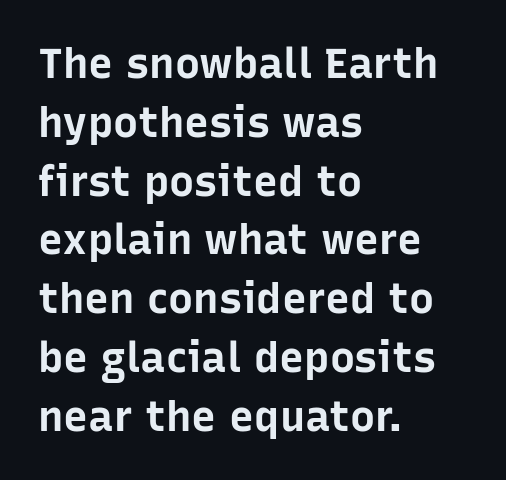
Q: Is the text bold? A: Yes.
Q: Is the text italic (slanted)? A: No, it is upright.
Q: Is the typeface a serif or a sans-serif typeface? A: Sans-serif.
Q: Is the text underlined? A: No.
Q: How is the paragraph aligned? A: Left-aligned.
Q: Is the spacing between letters normal or unusually wide? A: Normal.
Q: Is the spacing between lines tight, normal or loose? A: Normal.
Q: Width (condensed, normal, or wide)? A: Normal.
Q: Stroke contrast? A: Low.
Q: x-height? A: Medium.
Q: Monospaced? A: No.
